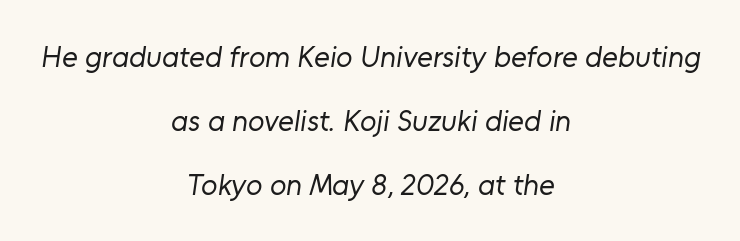
{"serif": "no", "bold": "no", "weight": "regular", "width": "normal", "stroke_contrast": "low", "x_height": "medium", "monospaced": "no", "underline": "no", "align": "center", "line_spacing": "loose", "line_spacing_ratio": 2.13, "letter_spacing": "normal", "letter_spacing_em": 0.0, "glyph_px": 30}
